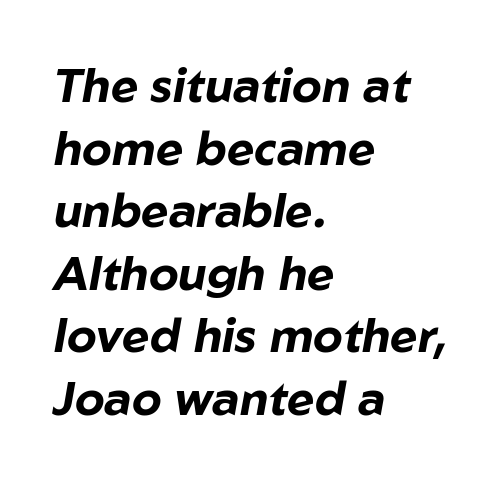
The image shows 47 px bold type, italic (leaning right); set left-aligned, normal line spacing (1.33x), normal letter spacing, not underlined; low stroke contrast and a medium x-height.
